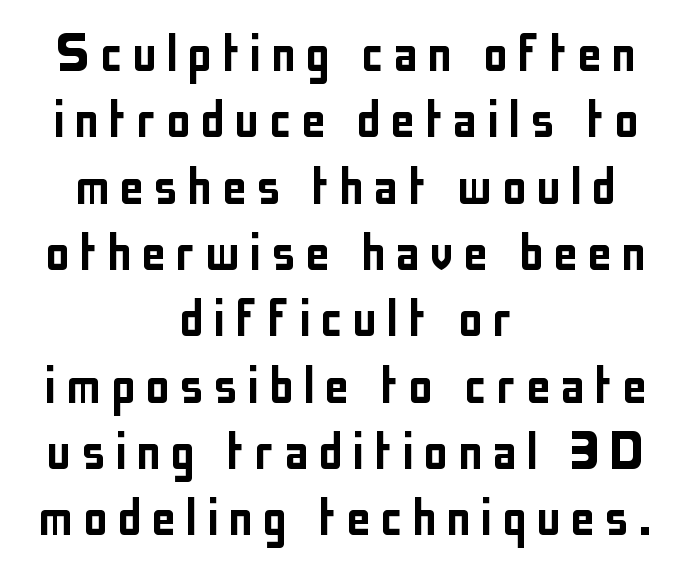
The image shows 62 px condensed sans-serif type, upright; set centered, tight line spacing (1.07x), not underlined; low stroke contrast and a medium x-height.
